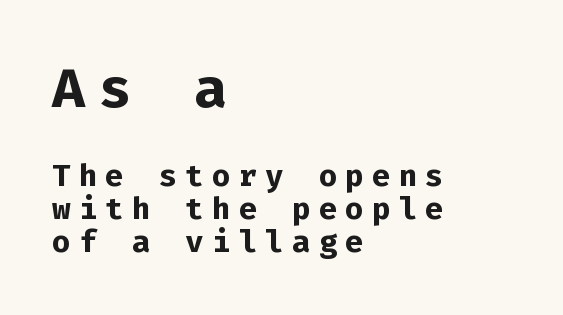
This sample uses expanded letter spacing, leaving extra air between glyphs. Typeset ragged right — the left edge is the straight one. How heavy is the stroke? Heavy — this is a bold. Descenders hang freely into open space.
